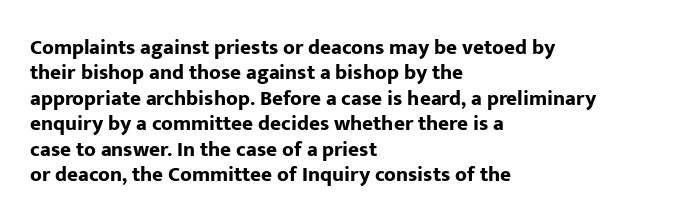
The image shows 21 px bold type, upright; set left-aligned, line spacing 1.21x, normal letter spacing, not underlined.
